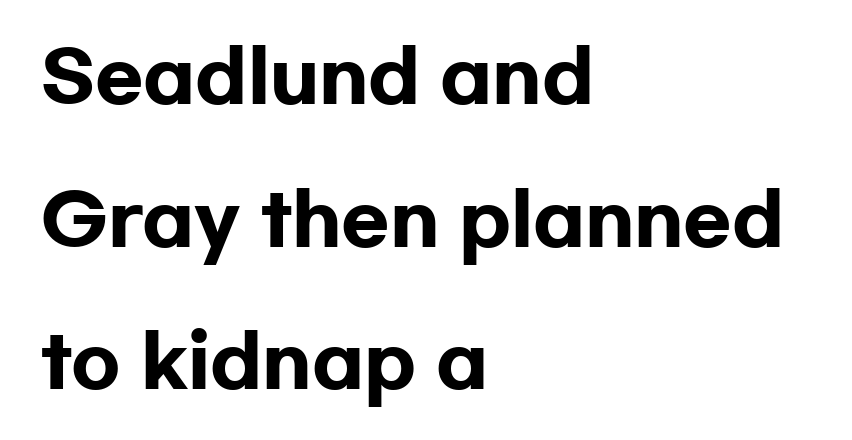
If you drew a ruler down the left edge, every line would touch it. Looks like regular typesetting: each glyph gets only the width it needs. Each letter's strokes conclude bluntly, with no projecting serifs. Do the letters lean? They stand straight. Strong, thick strokes mark this as bold type.
